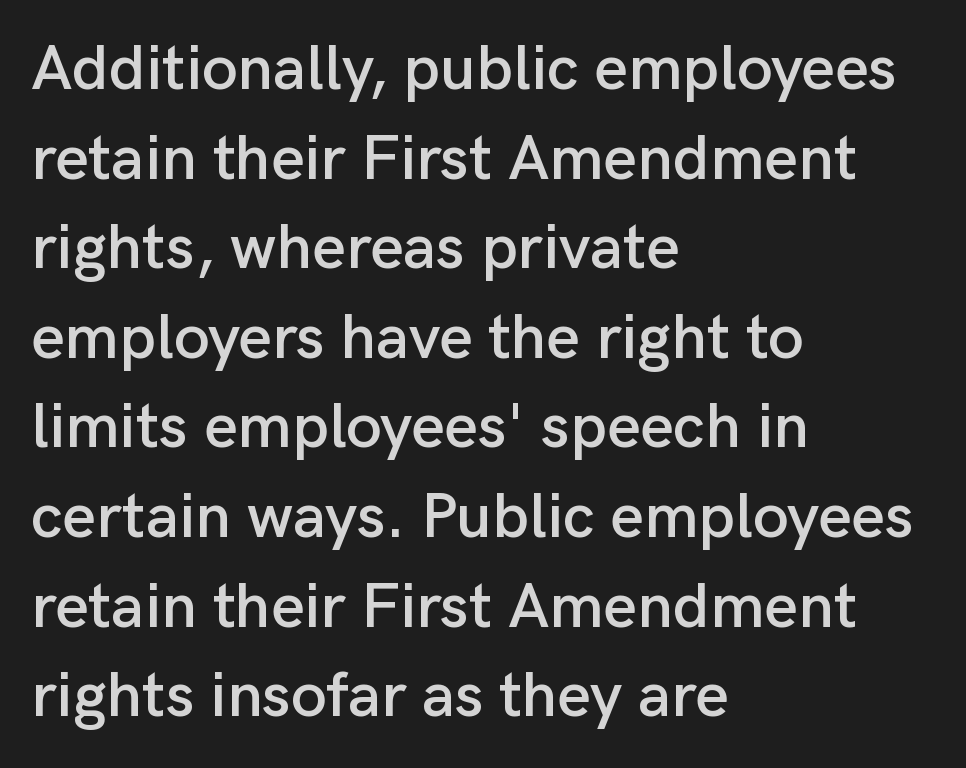
Reading down the column, the eye jumps a familiar distance to each next line. Is this a fixed-width face? No — the glyphs have proportional, varying widths. Quick note: not italic, upright. The string is rendered with underlining switched off. This rendering employs a face without finishing strokes, i.e., a sans-serif. The face used here is rendered with its standard letterfit.
